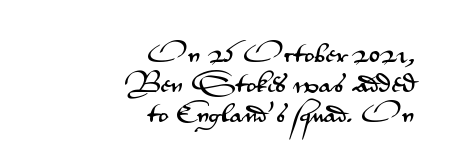
Interline gaps are of average width in this sample. Horizontal alignment here is rightward, an uncommon choice for prose. Rule under the text: the space is simply empty. Characters follow at the spacing the type designer built in.
